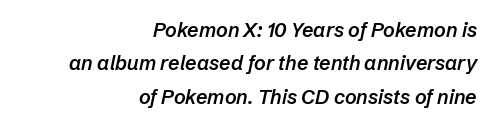
Q: Is the text bold? A: Semi-bold.
Q: Is the text italic (slanted)? A: Yes, it leans right by about 12 degrees.
Q: Is the text underlined? A: No.
Q: How is the paragraph aligned? A: Right-aligned.
Q: Is the spacing between letters normal or unusually wide? A: Normal.
Q: Is the spacing between lines tight, normal or loose? A: Normal.
